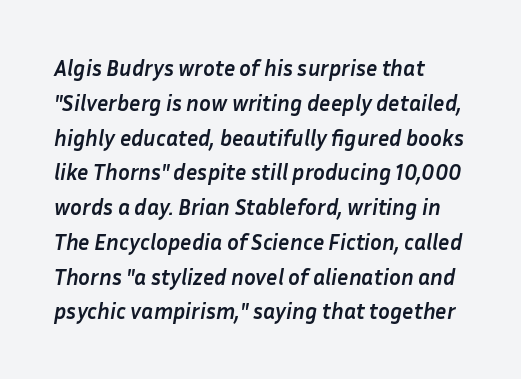
Heavy-handed strokes throughout: this text is bold. The text carries the slant typical of an italic or oblique font. Each new line begins a customary step beneath the previous one. The strip under each line holds only bare page. The paragraph has a hard left edge and a soft right edge.
